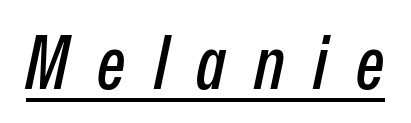
{"italic": "yes", "lean": "right", "slant_degrees": 12, "width": "condensed", "stroke_contrast": "low", "x_height": "medium", "monospaced": "no", "underline": "yes", "letter_spacing": "wide", "letter_spacing_em": 0.38, "glyph_px": 75}
